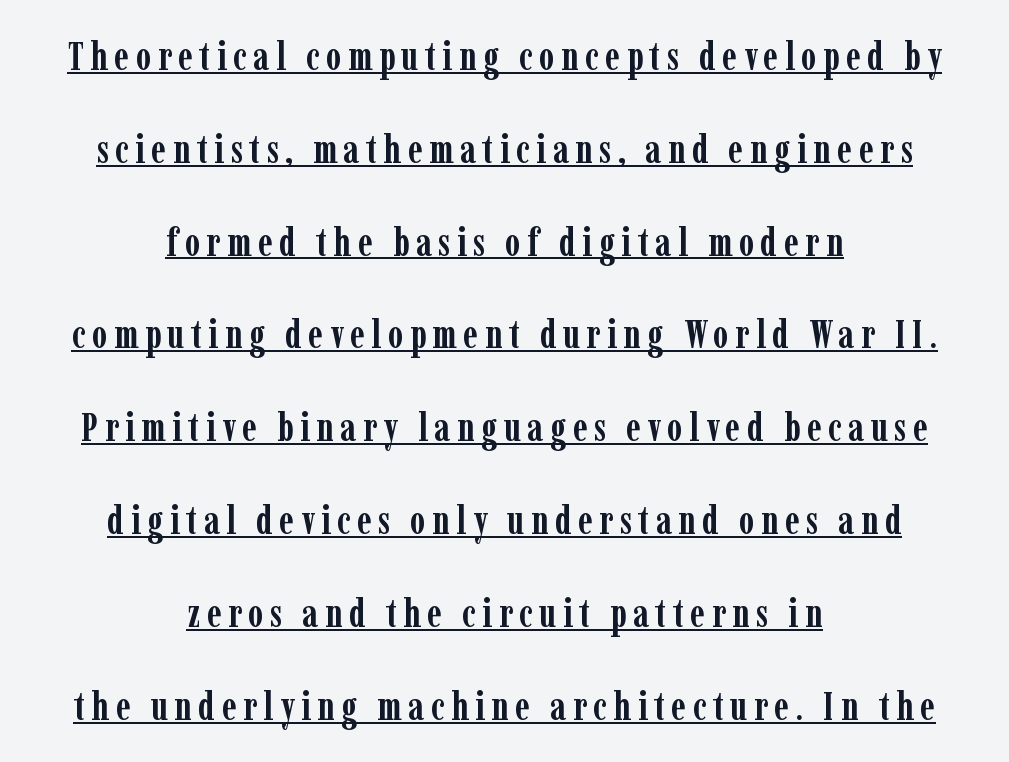
Q: Is the text bold? A: Yes.
Q: Is the text italic (slanted)? A: No, it is upright.
Q: Is the typeface a serif or a sans-serif typeface? A: Serif.
Q: Is the text underlined? A: Yes.
Q: How is the paragraph aligned? A: Centered.
Q: Is the spacing between lines tight, normal or loose? A: Loose.
Q: Width (condensed, normal, or wide)? A: Condensed.
Q: Stroke contrast? A: Low.
Q: x-height? A: Medium.
Q: Monospaced? A: No.
